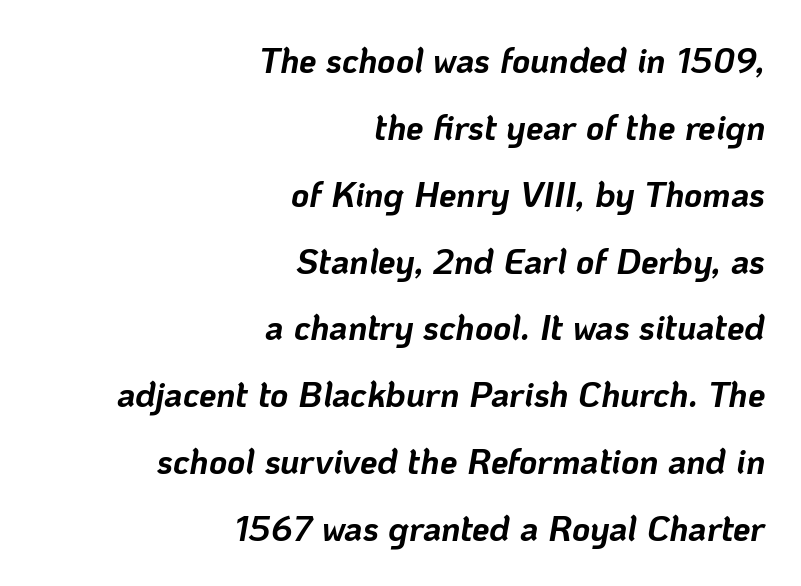
Q: Is the text bold? A: Yes.
Q: Is the text italic (slanted)? A: Yes, it leans right by about 10 degrees.
Q: Is the text underlined? A: No.
Q: How is the paragraph aligned? A: Right-aligned.
Q: Is the spacing between letters normal or unusually wide? A: Normal.
Q: Is the spacing between lines tight, normal or loose? A: Loose.
Q: Width (condensed, normal, or wide)? A: Normal.
Q: Stroke contrast? A: Low.
Q: x-height? A: Medium.
Q: Monospaced? A: No.
